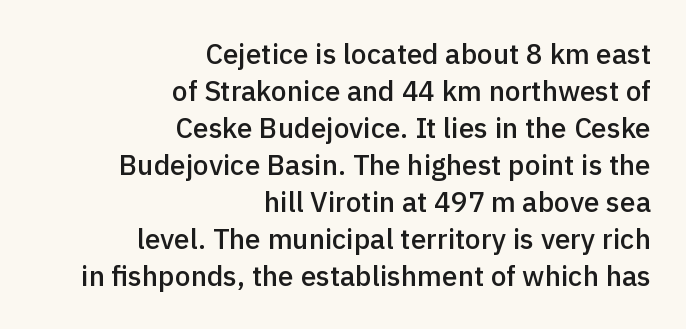
Q: Is the text bold? A: Semi-bold.
Q: Is the text italic (slanted)? A: No, it is upright.
Q: Is the typeface a serif or a sans-serif typeface? A: Sans-serif.
Q: Is the text underlined? A: No.
Q: How is the paragraph aligned? A: Right-aligned.
Q: Is the spacing between letters normal or unusually wide? A: Normal.
Q: Is the spacing between lines tight, normal or loose? A: Normal.
Q: Width (condensed, normal, or wide)? A: Normal.
Q: x-height? A: Medium.
Q: Monospaced? A: No.
